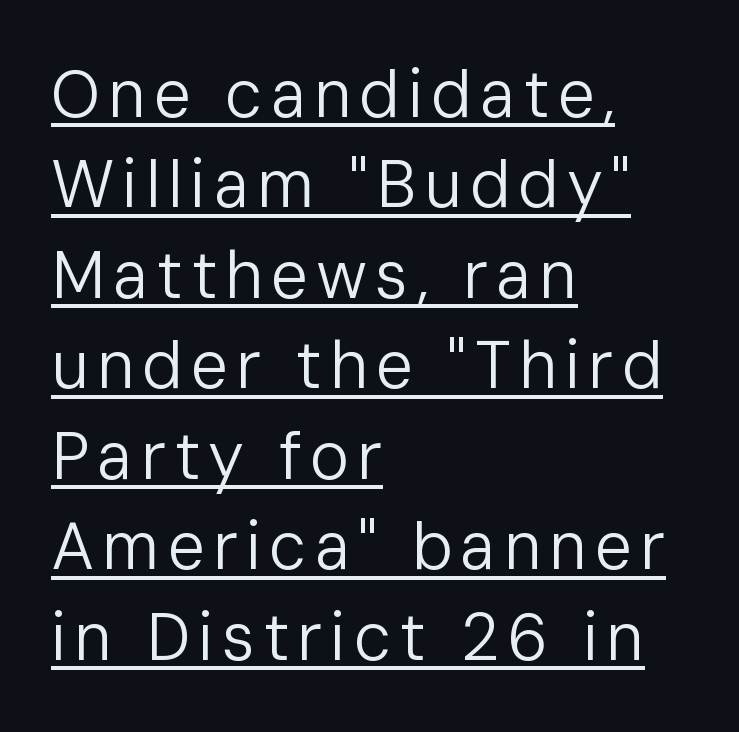
Compared with a typical body face, this is equally light or lighter still. Casual observation: everything's shoved over to the left. Looks like regular typesetting: each glyph gets only the width it needs. Look at the bottom of the vertical strokes: they stop flat, with no serifs. A normal amount of white space separates one row of letters from the next. The rendered words wear a rule along their underside.
